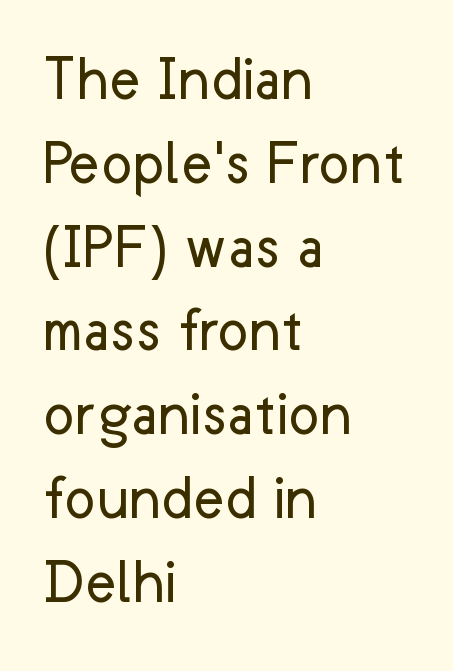
Q: Is the text bold? A: No.
Q: Is the text italic (slanted)? A: No, it is upright.
Q: Is the typeface a serif or a sans-serif typeface? A: Sans-serif.
Q: Is the text underlined? A: No.
Q: How is the paragraph aligned? A: Left-aligned.
Q: Is the spacing between letters normal or unusually wide? A: Normal.
Q: Is the spacing between lines tight, normal or loose? A: Normal.
Q: Width (condensed, normal, or wide)? A: Normal.
Q: Stroke contrast? A: Low.
Q: x-height? A: Medium.
Q: Monospaced? A: No.
